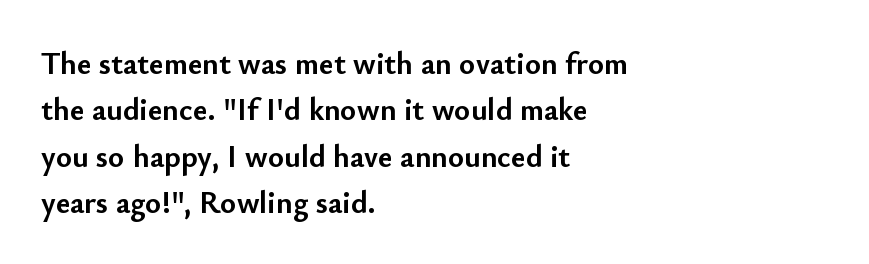
{"serif": "no", "italic": "no", "bold": "yes", "weight": "semibold", "width": "normal", "stroke_contrast": "low", "x_height": "small", "monospaced": "no", "underline": "no", "align": "left", "line_spacing": "normal", "line_spacing_ratio": 1.5, "letter_spacing": "normal", "letter_spacing_em": 0.0, "glyph_px": 31}
